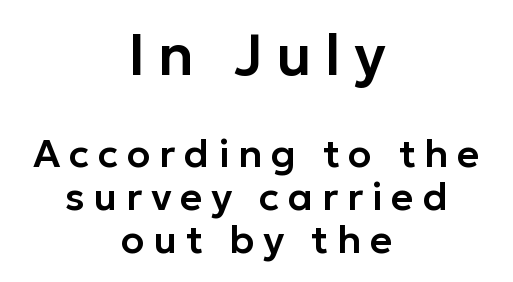
The image shows 58 px sans-serif type, upright; set centered, tight line spacing (1.1x), unusually wide letter spacing (+0.22 em), not underlined; the first (top) block is 1.49x larger; low stroke contrast and a medium x-height.
